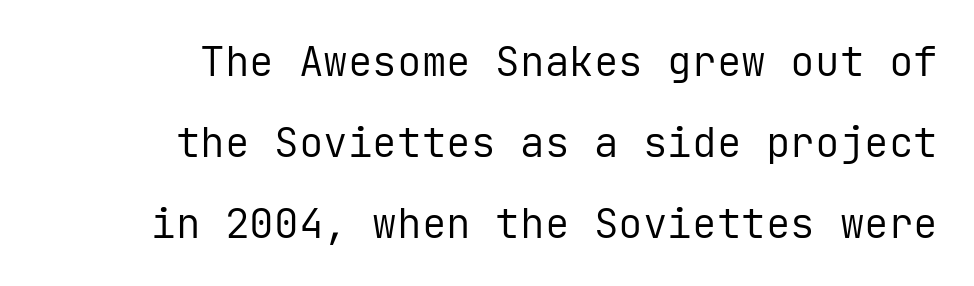
Q: Is the text bold? A: No.
Q: Is the text italic (slanted)? A: No, it is upright.
Q: Is the typeface a serif or a sans-serif typeface? A: Sans-serif.
Q: Is the text underlined? A: No.
Q: How is the paragraph aligned? A: Right-aligned.
Q: Is the spacing between letters normal or unusually wide? A: Normal.
Q: Is the spacing between lines tight, normal or loose? A: Loose.
Q: Width (condensed, normal, or wide)? A: Normal.
Q: Stroke contrast? A: Low.
Q: x-height? A: Medium.
Q: Monospaced? A: Yes.
